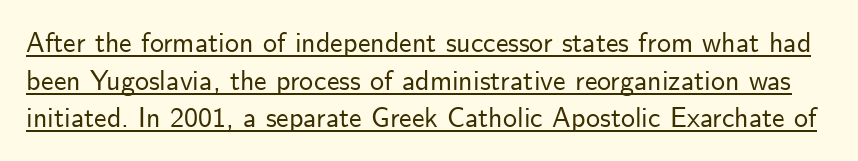
Q: Is the text italic (slanted)? A: No, it is upright.
Q: Is the typeface a serif or a sans-serif typeface? A: Sans-serif.
Q: Is the text underlined? A: Yes.
Q: Is the spacing between letters normal or unusually wide? A: Normal.
Q: Is the spacing between lines tight, normal or loose? A: Normal.
Q: Width (condensed, normal, or wide)? A: Normal.
Q: Stroke contrast? A: Low.
Q: x-height? A: Small.
Q: Monospaced? A: No.
